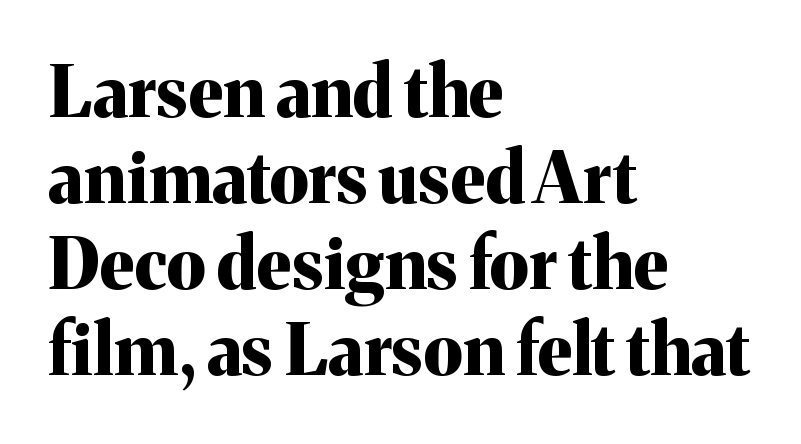
{"serif": "yes", "italic": "no", "bold": "yes", "weight": "bold", "width": "normal", "stroke_contrast": "medium", "x_height": "medium", "monospaced": "no", "underline": "no", "align": "left", "line_spacing_ratio": 1.23, "letter_spacing": "normal", "letter_spacing_em": 0.0, "glyph_px": 70}
